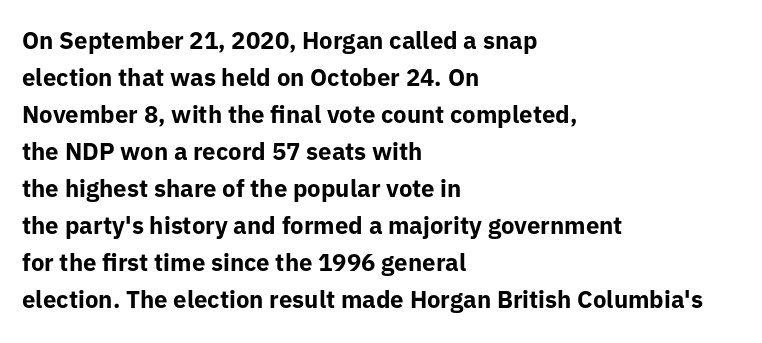
The image shows 24 px bold type, upright; set left-aligned, normal line spacing (1.54x), normal letter spacing, not underlined.
